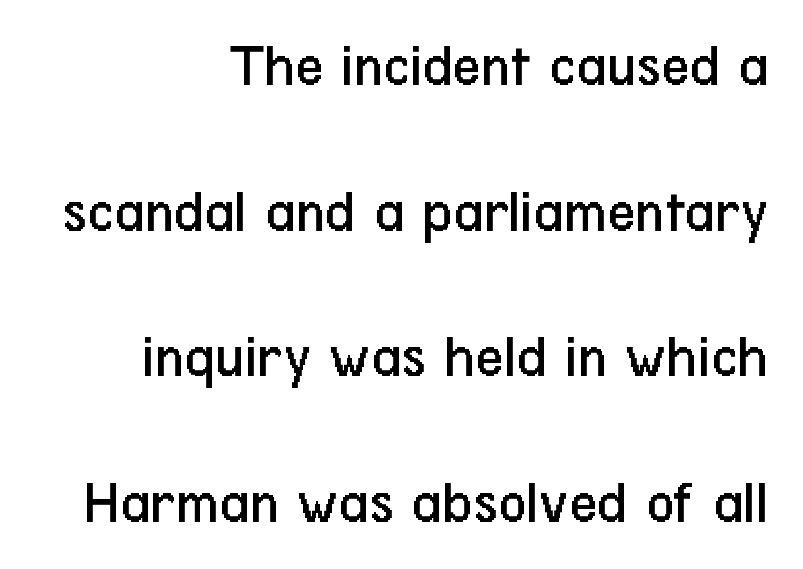
The image shows 62 px regular-weight, condensed sans-serif type, upright; set right-aligned, loose line spacing (2.35x), normal letter spacing, not underlined; low stroke contrast and a medium x-height.
